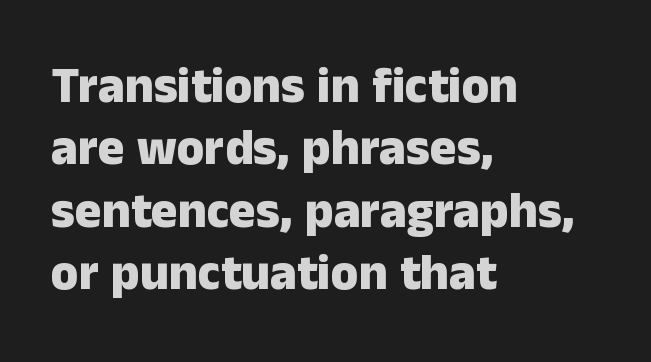
Clear beneath every line of the passage. Horizontal bands of white between lines are of average thickness. Stroke thickness is high; the sample reads as a true bold. There is no visible air inserted between adjacent glyphs. Look at the bottom of the vertical strokes: they stop flat, with no serifs. Rendered with straight, roman letterforms.
